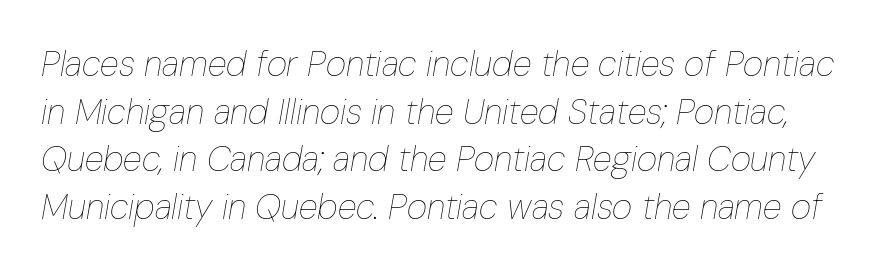
No chunkiness to these letters — they're not bold. Character widths vary here, with narrow letters taking less room than wide ones. The area under the type is left untouched. The line-height multiplier appears to be the usual default.
